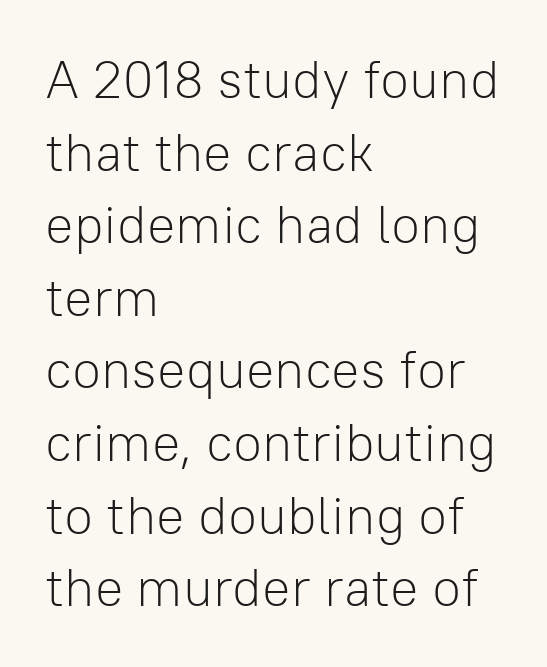
The letters carry no serifs — their stems end cleanly without finishing strokes. This is roman type, the default non-slanted kind. Beneath every word, the page is bare. These lines are rendered in a variable-pitch font. Unbolded letterforms with no extra heft. The gaps between neighbouring characters are ordinary and unremarkable.
